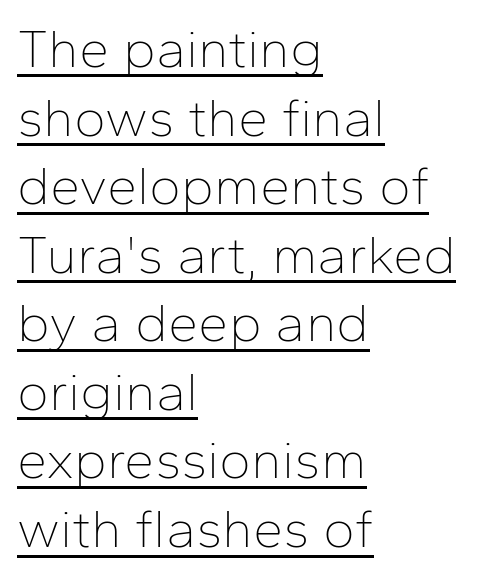
Q: Is the text bold? A: No.
Q: Is the text italic (slanted)? A: No, it is upright.
Q: Is the typeface a serif or a sans-serif typeface? A: Sans-serif.
Q: Is the text underlined? A: Yes.
Q: How is the paragraph aligned? A: Left-aligned.
Q: Is the spacing between letters normal or unusually wide? A: Normal.
Q: Is the spacing between lines tight, normal or loose? A: Normal.
Q: Width (condensed, normal, or wide)? A: Normal.
Q: Stroke contrast? A: Low.
Q: x-height? A: Medium.
Q: Monospaced? A: No.
